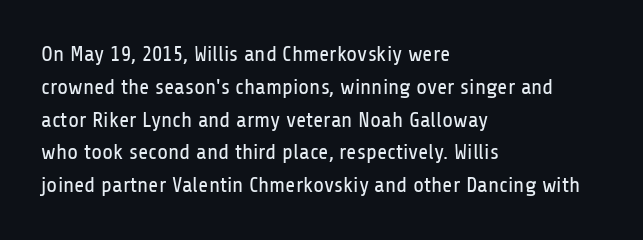
{"italic": "no", "bold": "no", "underline": "no", "align": "left", "line_spacing": "normal", "line_spacing_ratio": 1.49, "letter_spacing": "normal", "letter_spacing_em": 0.0, "glyph_px": 22}
